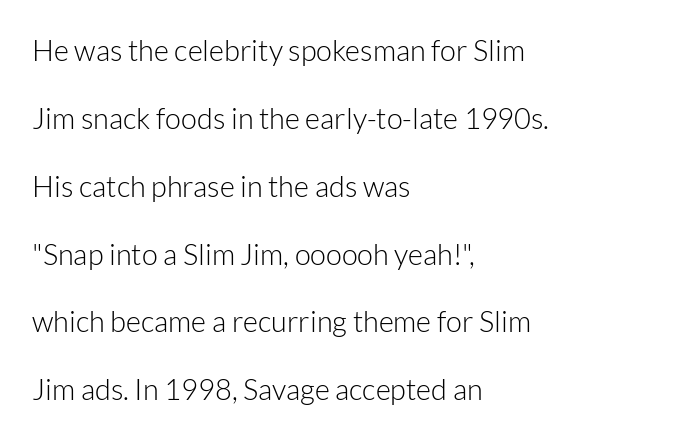
Q: Is the text bold? A: No.
Q: Is the text italic (slanted)? A: No, it is upright.
Q: Is the typeface a serif or a sans-serif typeface? A: Sans-serif.
Q: Is the text underlined? A: No.
Q: How is the paragraph aligned? A: Left-aligned.
Q: Is the spacing between letters normal or unusually wide? A: Normal.
Q: Is the spacing between lines tight, normal or loose? A: Loose.
Q: Width (condensed, normal, or wide)? A: Normal.
Q: Stroke contrast? A: Low.
Q: x-height? A: Medium.
Q: Monospaced? A: No.
